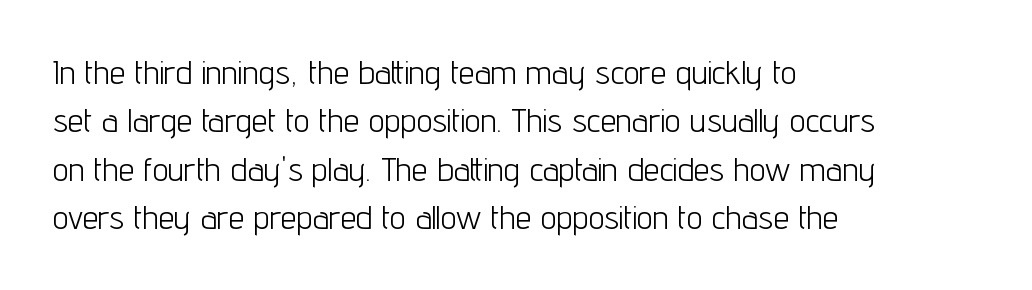
This is roman type, the default non-slanted kind. Stems and bowls with no extra thickness — not bold. The rendering uses natural spacing where letterforms have individual widths. How are the letters spaced? Ordinarily, with no added tracking. Descender tails drop into unmarked territory.
